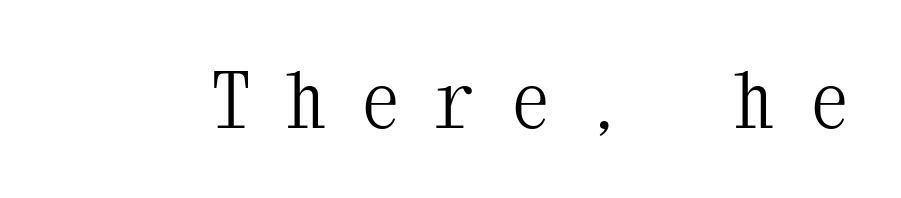
In terms of posture, this sample is upright. The letterforms sit at book weight or below. In terms of letterform style, serifs are clearly present. Note the uniform advance width — an 'i' takes as much space as an 'm'. Bare-footed words on every line.
